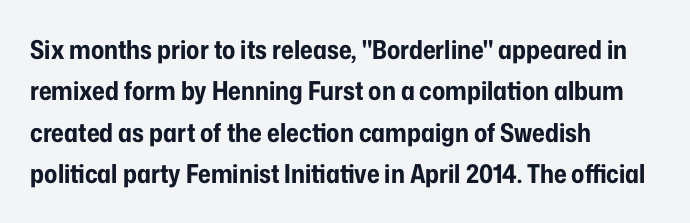
The image shows 26 px bold type, upright; set left-aligned, normal line spacing (1.59x), normal letter spacing, not underlined.
